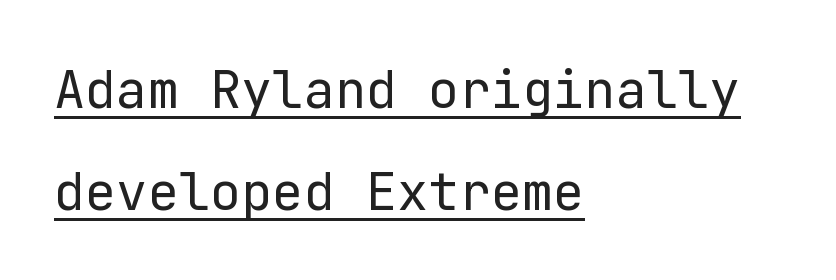
{"serif": "no", "italic": "no", "bold": "no", "weight": "regular", "width": "normal", "stroke_contrast": "low", "x_height": "medium", "underline": "yes", "align": "left", "line_spacing": "loose", "line_spacing_ratio": 1.96, "letter_spacing": "normal", "letter_spacing_em": 0.0, "glyph_px": 52}
